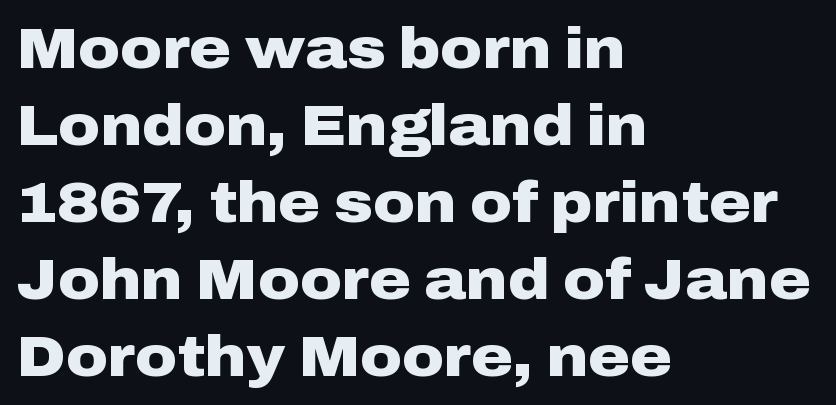
{"serif": "no", "italic": "no", "bold": "yes", "weight": "heavy", "width": "wide", "stroke_contrast": "low", "x_height": "medium", "monospaced": "no", "underline": "no", "align": "left", "line_spacing": "normal", "line_spacing_ratio": 1.35, "letter_spacing": "normal", "letter_spacing_em": 0.0, "glyph_px": 57}
